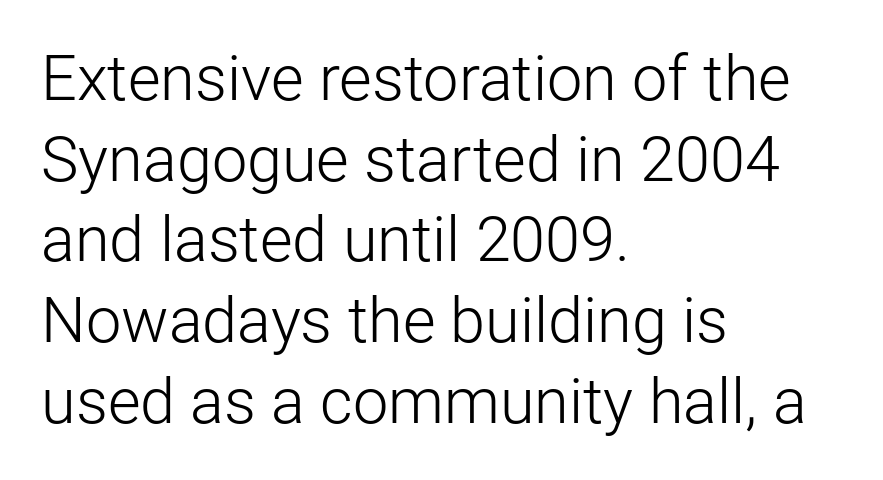
The image shows 63 px light sans-serif type, upright; set left-aligned, normal line spacing (1.28x), normal letter spacing, not underlined; low stroke contrast and a medium x-height.
